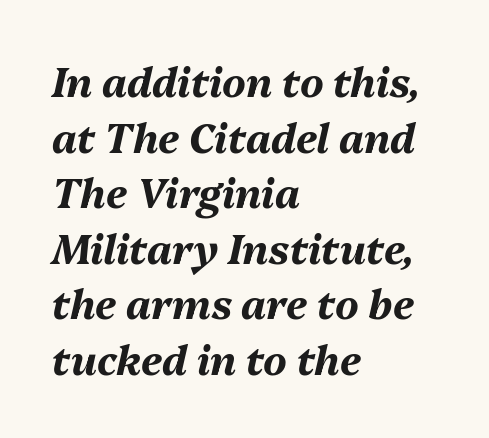
Reading down the block, your eye returns to a fixed left position each line. Tracking here is standard; glyphs follow each other at the usual distance. The line-height multiplier appears to be the usual default. Heavy-handed strokes throughout: this text is bold. Note the varied advance widths — an 'i' is clearly narrower than an 'm'. In terms of posture, this sample is oblique.
